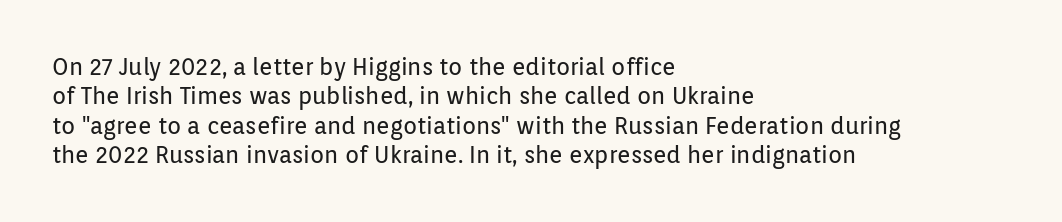
The image shows 23 px text type, upright; set left-aligned, normal line spacing (1.28x), normal letter spacing, not underlined.
